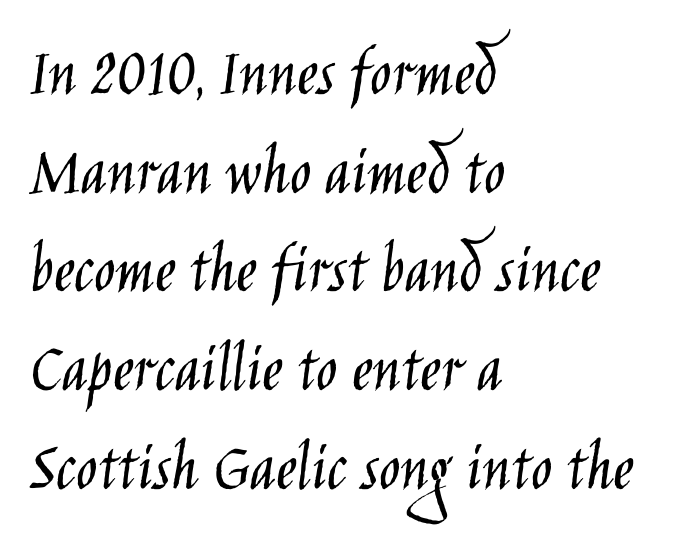
The image shows 71 px light, condensed sans-serif type; set left-aligned, normal line spacing (1.39x), normal letter spacing, not underlined; low stroke contrast and a large x-height.
